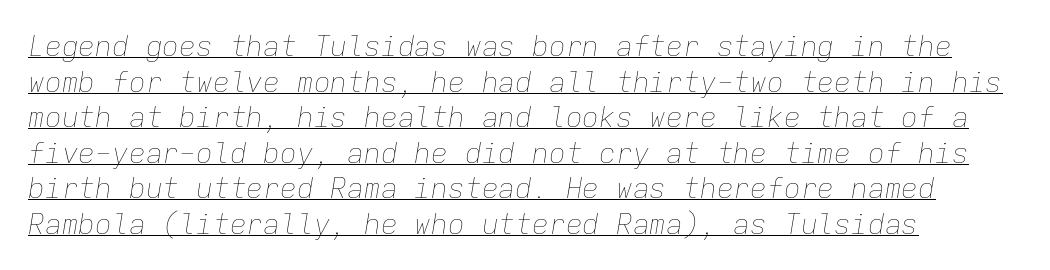
{"italic": "yes", "lean": "right", "slant_degrees": 9, "bold": "no", "weight": "thin", "width": "normal", "stroke_contrast": "low", "x_height": "medium", "monospaced": "yes", "underline": "yes", "align": "left", "line_spacing": "normal", "line_spacing_ratio": 1.27, "letter_spacing": "normal", "letter_spacing_em": 0.0, "glyph_px": 28}
